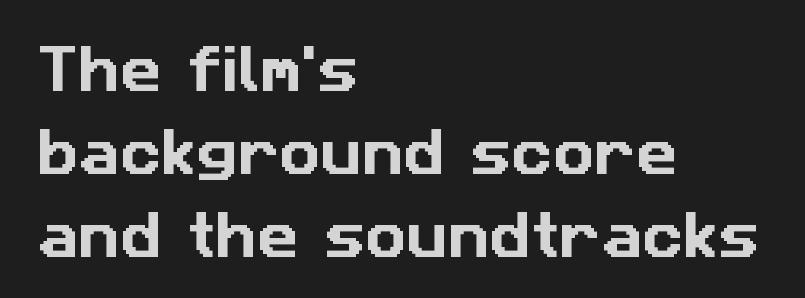
Q: Is the typeface a serif or a sans-serif typeface? A: Sans-serif.
Q: Is the text underlined? A: No.
Q: How is the paragraph aligned? A: Left-aligned.
Q: Is the spacing between letters normal or unusually wide? A: Normal.
Q: Is the spacing between lines tight, normal or loose? A: Normal.
Q: Width (condensed, normal, or wide)? A: Normal.
Q: Stroke contrast? A: Low.
Q: x-height? A: Medium.
Q: Monospaced? A: No.
